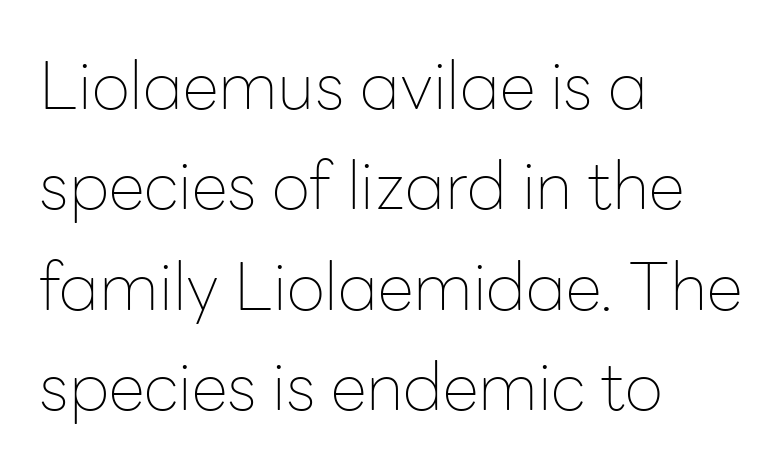
Q: Is the text bold? A: No.
Q: Is the text italic (slanted)? A: No, it is upright.
Q: Is the typeface a serif or a sans-serif typeface? A: Sans-serif.
Q: Is the text underlined? A: No.
Q: How is the paragraph aligned? A: Left-aligned.
Q: Is the spacing between letters normal or unusually wide? A: Normal.
Q: Is the spacing between lines tight, normal or loose? A: Normal.
Q: Width (condensed, normal, or wide)? A: Normal.
Q: Stroke contrast? A: Low.
Q: x-height? A: Medium.
Q: Monospaced? A: No.
